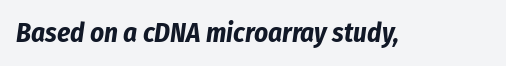
{"italic": "yes", "lean": "right", "slant_degrees": 8, "bold": "yes", "underline": "no", "letter_spacing": "normal", "letter_spacing_em": 0.0, "glyph_px": 27}
